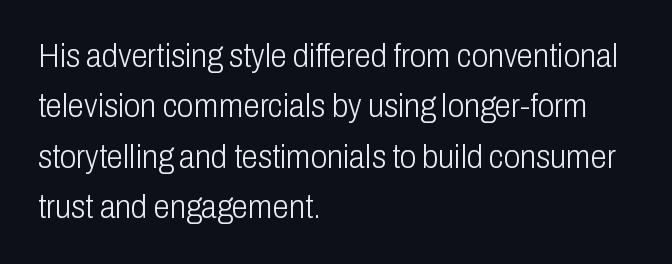
Counters stay open thanks to moderate or lighter strokes. Tracking here is standard; glyphs follow each other at the usual distance. Note the varied advance widths — an 'i' is clearly narrower than an 'm'. A bare baseline throughout the passage. Casual observation: everything's shoved over to the left.
